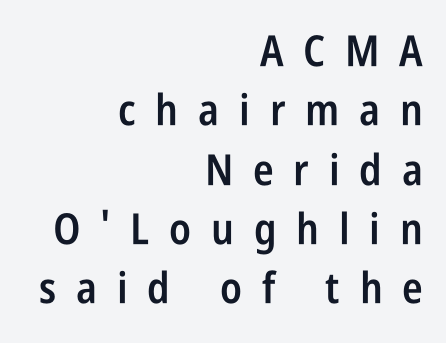
{"serif": "no", "italic": "no", "bold": "semi", "weight": "semibold", "width": "condensed", "stroke_contrast": "low", "x_height": "large", "monospaced": "no", "underline": "no", "align": "right", "line_spacing": "normal", "line_spacing_ratio": 1.38, "letter_spacing": "wide", "letter_spacing_em": 0.46, "glyph_px": 43}
